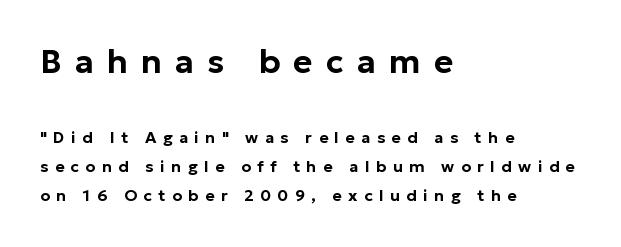
The image shows 33 px sans-serif type, upright; set left-aligned, line spacing 1.83x, unusually wide letter spacing (+0.4 em), not underlined; the first (top) block is 2.06x larger; low stroke contrast and a medium x-height.
